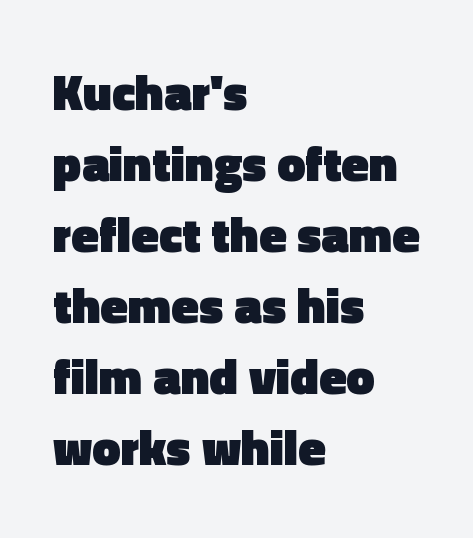
Q: Is the text bold? A: Yes.
Q: Is the text italic (slanted)? A: No, it is upright.
Q: Is the typeface a serif or a sans-serif typeface? A: Sans-serif.
Q: Is the text underlined? A: No.
Q: How is the paragraph aligned? A: Left-aligned.
Q: Is the spacing between letters normal or unusually wide? A: Normal.
Q: Is the spacing between lines tight, normal or loose? A: Normal.
Q: Width (condensed, normal, or wide)? A: Normal.
Q: x-height? A: Medium.
Q: Monospaced? A: No.
